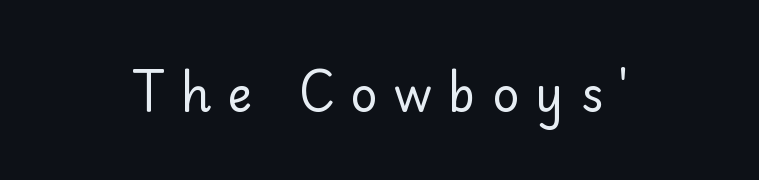
The gaps between neighbouring characters are conspicuously large. The font's upright variant was chosen for this text. A typesetter would label this face a sans. You could not count columns in this text — the font is proportionally spaced.
